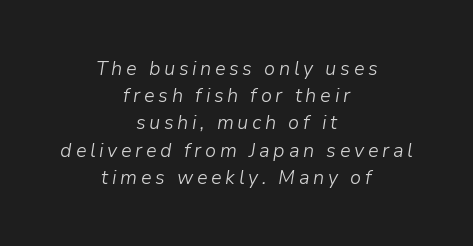
The image shows 20 px text type, italic (leaning right); set centered, normal line spacing (1.36x), not underlined.
